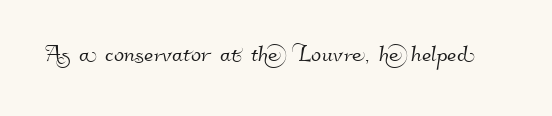
Q: Is the typeface a serif or a sans-serif typeface? A: Sans-serif.
Q: Is the text underlined? A: No.
Q: Is the spacing between letters normal or unusually wide? A: Normal.
Q: Width (condensed, normal, or wide)? A: Normal.
Q: Stroke contrast? A: High.
Q: x-height? A: Small.
Q: Monospaced? A: No.
